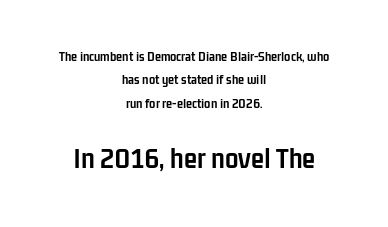
Tall strokes in this sample are plumb rather than angled. Words float on clear page, feet unadorned. Stroke thickness is high; the sample reads as a true bold. A sans-serif font was chosen for this passage. You get the small type first, then a jump to larger type. The rendering positions every line midway between the sides.
